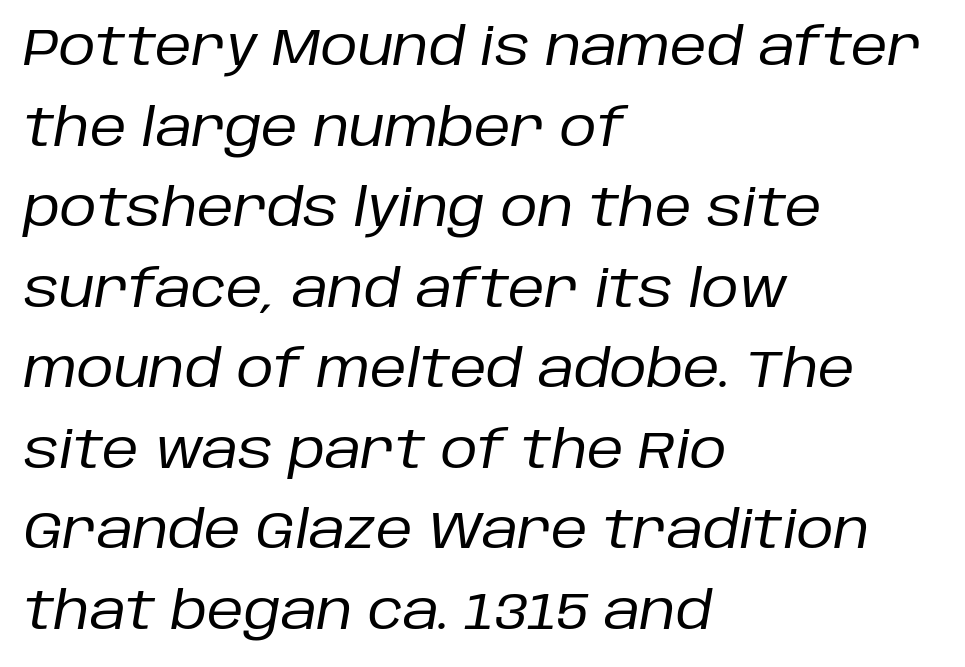
{"italic": "yes", "lean": "right", "slant_degrees": 10, "bold": "no", "weight": "regular", "width": "normal", "stroke_contrast": "low", "x_height": "large", "monospaced": "no", "underline": "no", "align": "left", "line_spacing": "normal", "line_spacing_ratio": 1.58, "letter_spacing": "normal", "letter_spacing_em": 0.0, "glyph_px": 51}
